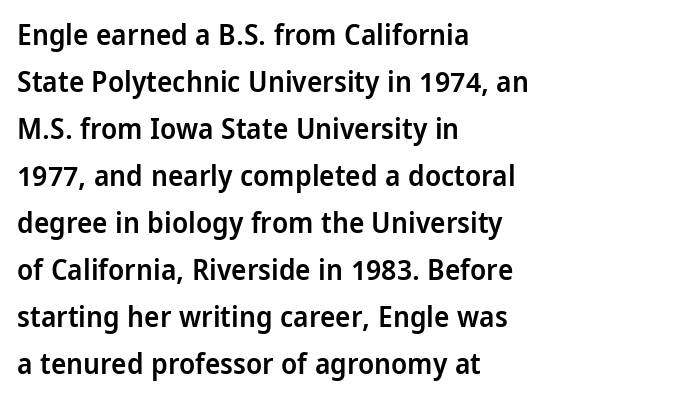
The horizontal fit of the characters is conventional and even. The lines are quadded left. The face used here is proportionally spaced, like ordinary book or web type. A typesetter would label this face a sans. These lines carry some extra weight — a demibold, not a full bold.
